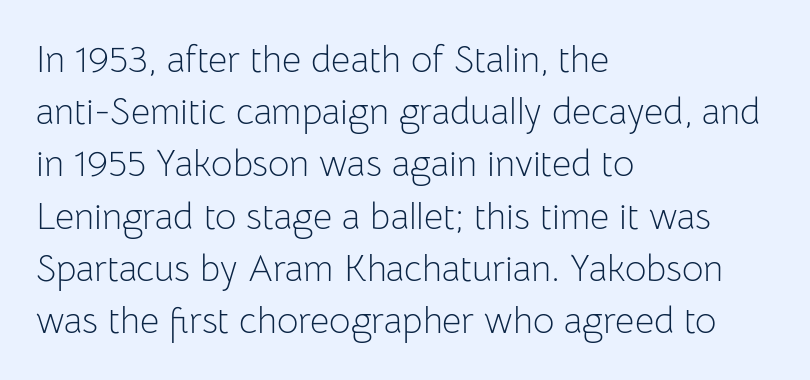
The compositor pushed each line to the left boundary. Regular leading. The face looks like a standard text weight, possibly lighter. This rendering features lettering with no underline. Does extra space separate the letters? No, they use regular spacing.
